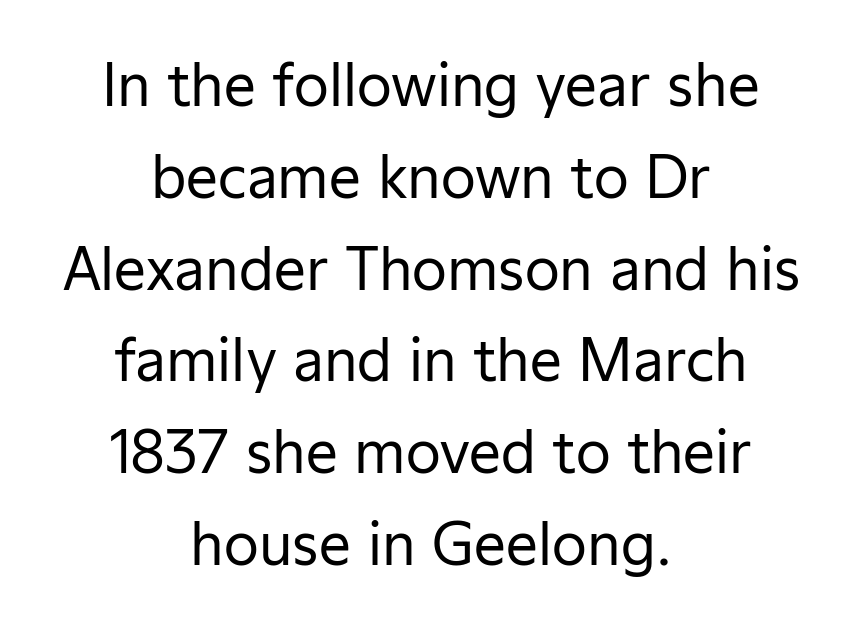
{"serif": "no", "italic": "no", "bold": "no", "weight": "regular", "width": "normal", "stroke_contrast": "low", "x_height": "medium", "monospaced": "no", "underline": "no", "align": "center", "line_spacing": "normal", "line_spacing_ratio": 1.61, "letter_spacing": "normal", "letter_spacing_em": 0.0, "glyph_px": 57}
